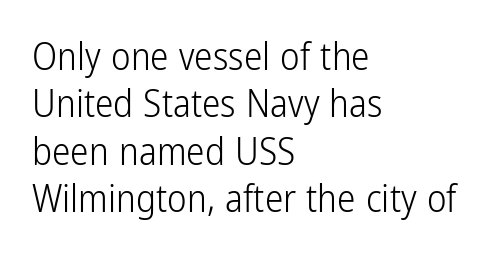
Unlike italic type, these characters show no tilt at all. Plain, unruled lines of type. Regular leading. The gaps between neighbouring characters are ordinary and unremarkable.
